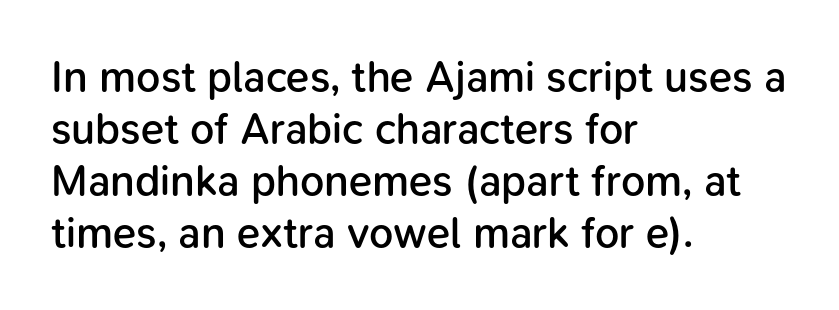
{"serif": "no", "italic": "no", "bold": "semi", "weight": "semibold", "width": "normal", "stroke_contrast": "low", "x_height": "medium", "monospaced": "no", "underline": "no", "align": "left", "line_spacing_ratio": 1.21, "letter_spacing": "normal", "letter_spacing_em": 0.0, "glyph_px": 43}
